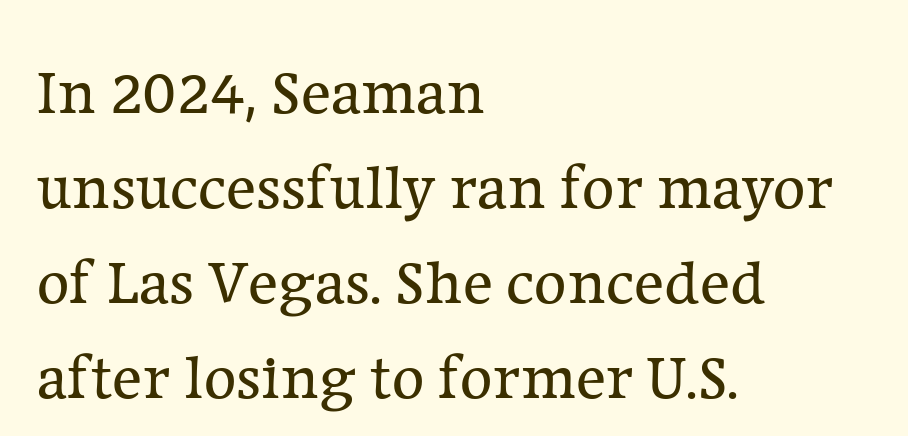
The image shows 63 px regular-weight serif type, upright; set left-aligned, normal line spacing (1.51x), normal letter spacing, not underlined; low stroke contrast and a medium x-height.
